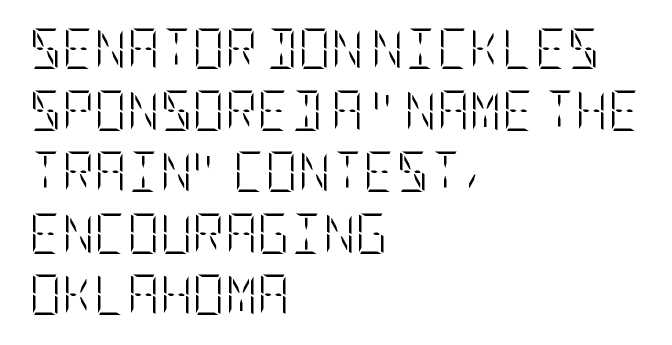
The image shows 40 px light, condensed type, upright; set left-aligned, normal line spacing (1.54x), normal letter spacing, not underlined; low stroke contrast and a large x-height.
